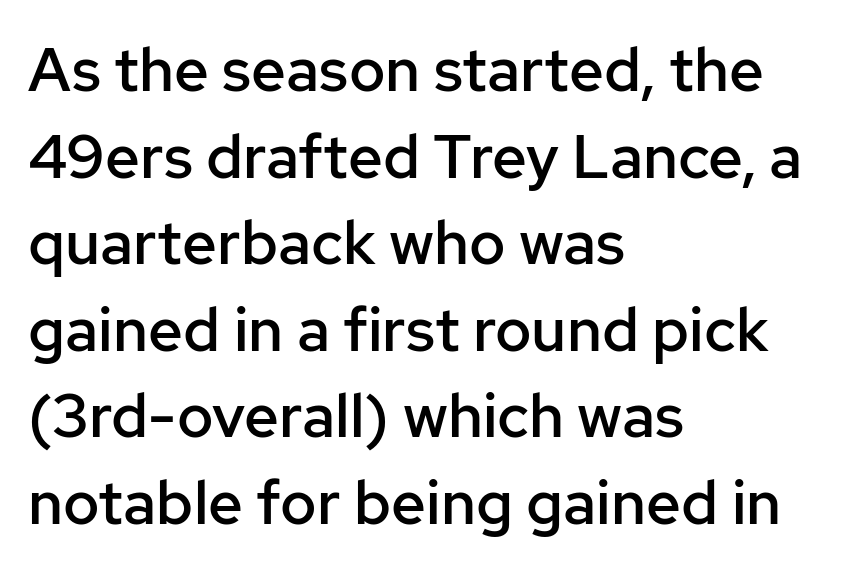
Q: Is the text bold? A: Semi-bold.
Q: Is the text italic (slanted)? A: No, it is upright.
Q: Is the typeface a serif or a sans-serif typeface? A: Sans-serif.
Q: Is the text underlined? A: No.
Q: How is the paragraph aligned? A: Left-aligned.
Q: Is the spacing between letters normal or unusually wide? A: Normal.
Q: Is the spacing between lines tight, normal or loose? A: Normal.
Q: Width (condensed, normal, or wide)? A: Normal.
Q: Stroke contrast? A: Low.
Q: x-height? A: Medium.
Q: Monospaced? A: No.
